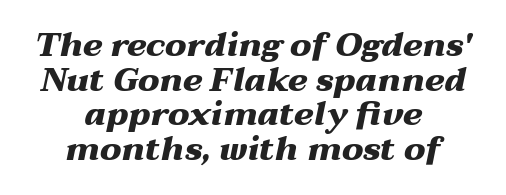
Does the weight exceed regular? Yes, all the way to bold. Spacing verdict: proportional, widths tailored to each character. The gap between lines stays unmarked. The paragraph has two soft edges and a firm central axis.
